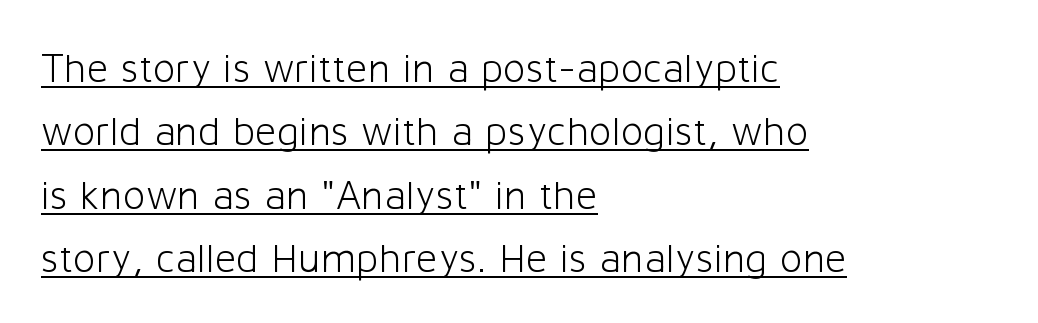
What's the leading like? Ordinary, nothing unusual. The face looks like a standard text weight, possibly lighter. All the whitespace from short lines collects on the right. This rendering leaves character spacing at its baseline value. The font's upright variant was chosen for this text. Proportional: the letters do not fall into vertical columns.
